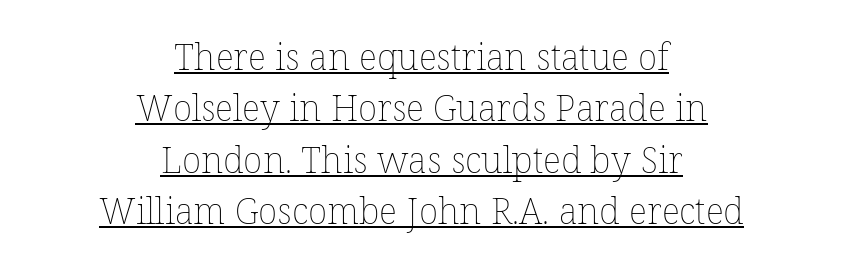
The image shows 36 px thin type, upright; set centered, normal line spacing (1.43x), normal letter spacing, underlined; low stroke contrast and a medium x-height.
